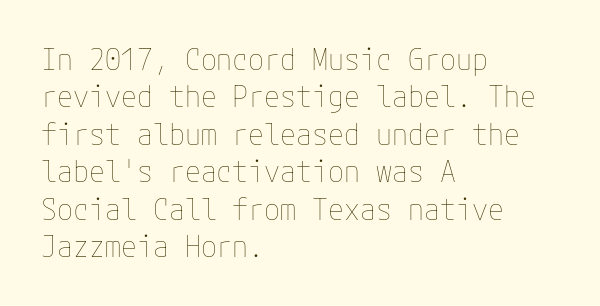
The image shows 29 px thin type, upright; set left-aligned, normal line spacing (1.29x), normal letter spacing, not underlined; low stroke contrast and a medium x-height.
